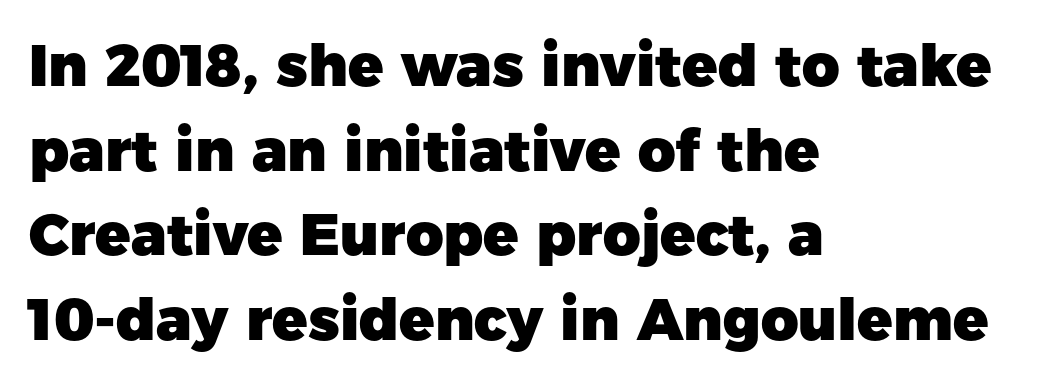
{"serif": "no", "italic": "no", "bold": "yes", "weight": "heavy", "width": "normal", "stroke_contrast": "low", "x_height": "medium", "monospaced": "no", "underline": "no", "align": "left", "line_spacing": "normal", "line_spacing_ratio": 1.46, "letter_spacing": "normal", "letter_spacing_em": 0.0, "glyph_px": 58}
